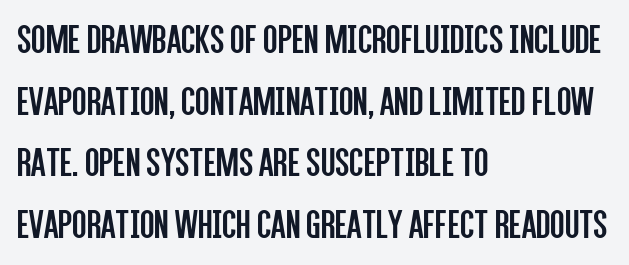
{"serif": "no", "italic": "no", "bold": "no", "weight": "regular", "width": "condensed", "stroke_contrast": "low", "x_height": "large", "monospaced": "no", "underline": "no", "align": "left", "line_spacing": "normal", "line_spacing_ratio": 1.47, "letter_spacing": "normal", "letter_spacing_em": 0.0, "glyph_px": 42}
